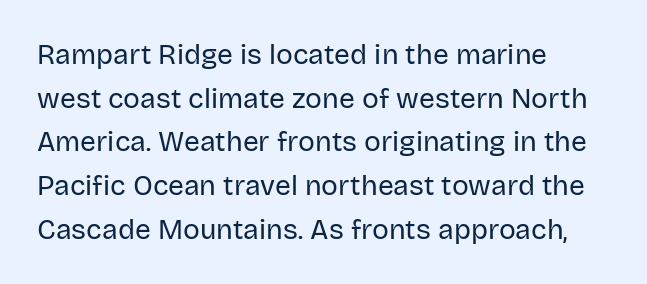
Q: Is the text bold? A: No.
Q: Is the text italic (slanted)? A: No, it is upright.
Q: Is the typeface a serif or a sans-serif typeface? A: Sans-serif.
Q: Is the text underlined? A: No.
Q: How is the paragraph aligned? A: Left-aligned.
Q: Is the spacing between letters normal or unusually wide? A: Normal.
Q: Is the spacing between lines tight, normal or loose? A: Normal.
Q: Width (condensed, normal, or wide)? A: Normal.
Q: Stroke contrast? A: Low.
Q: x-height? A: Large.
Q: Monospaced? A: No.
